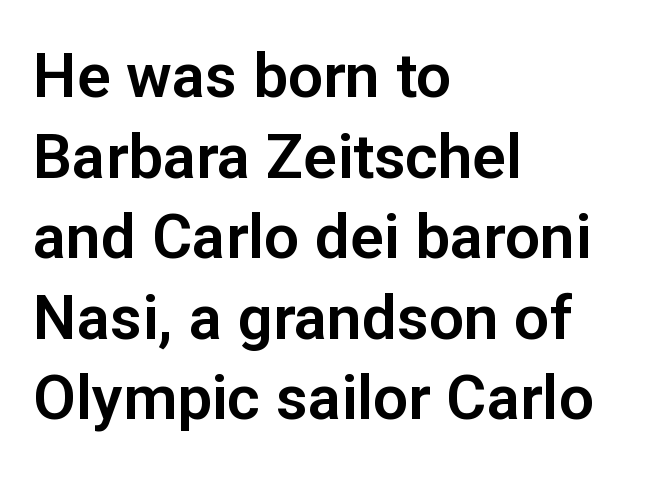
A typesetter would mark this as roman, not italic. The glyphs in this specimen are sans serif. Summary of vertical rhythm: regular, with standard interline spacing. A typesetter would call this proportional, since set widths differ per character.
